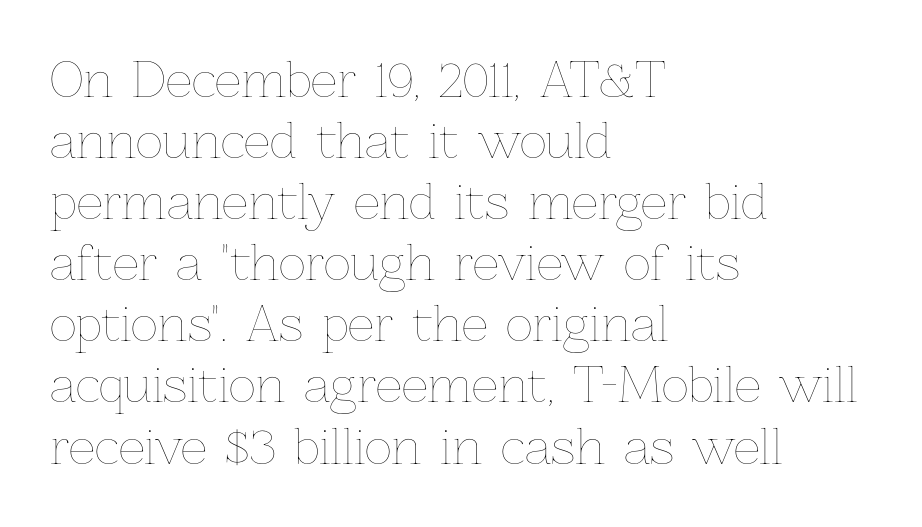
The image shows 47 px thin type, upright; set left-aligned, normal line spacing (1.3x), normal letter spacing, not underlined; low stroke contrast and a medium x-height.
